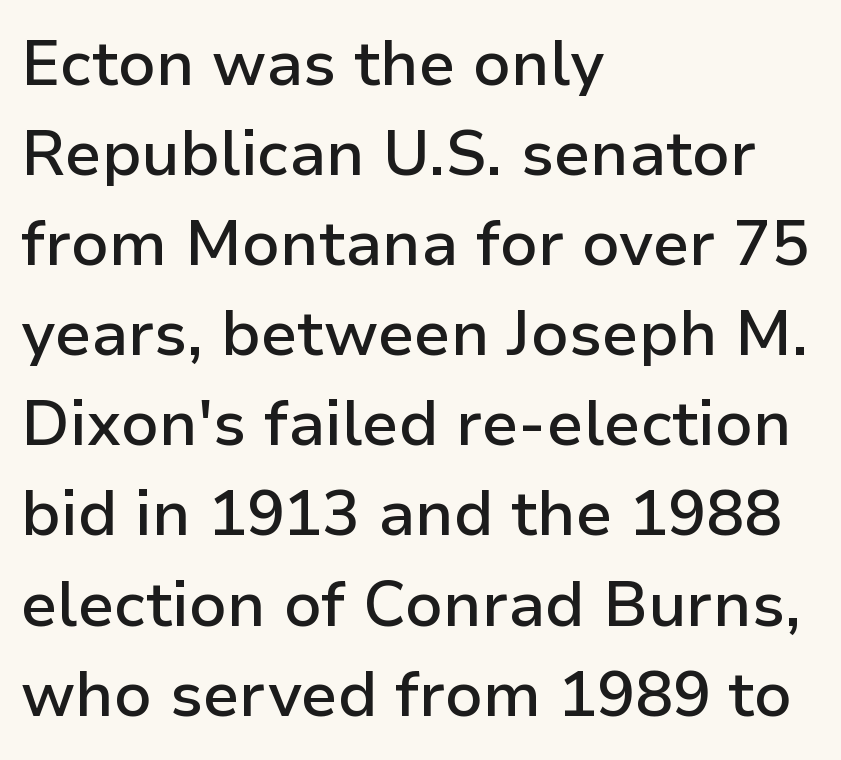
Q: Is the text bold? A: Semi-bold.
Q: Is the text italic (slanted)? A: No, it is upright.
Q: Is the typeface a serif or a sans-serif typeface? A: Sans-serif.
Q: Is the text underlined? A: No.
Q: How is the paragraph aligned? A: Left-aligned.
Q: Is the spacing between letters normal or unusually wide? A: Normal.
Q: Is the spacing between lines tight, normal or loose? A: Normal.
Q: Width (condensed, normal, or wide)? A: Normal.
Q: Stroke contrast? A: Low.
Q: x-height? A: Medium.
Q: Monospaced? A: No.
